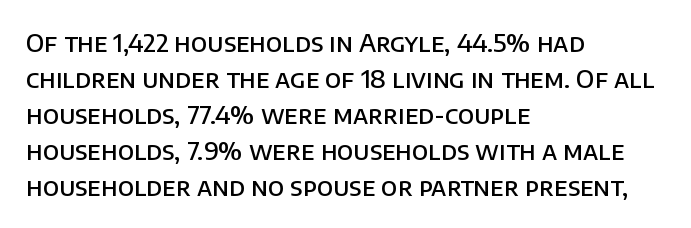
No italicization has been applied; the sample stays upright. How heavy is the stroke? Medium-heavy — a semibold, shy of bold. Default kerning and tracking; the words read as compact shapes. In CSS terms this would be text-align: left. Line spacing here is normal. The specimen omits any rule beneath the text block's lines.
